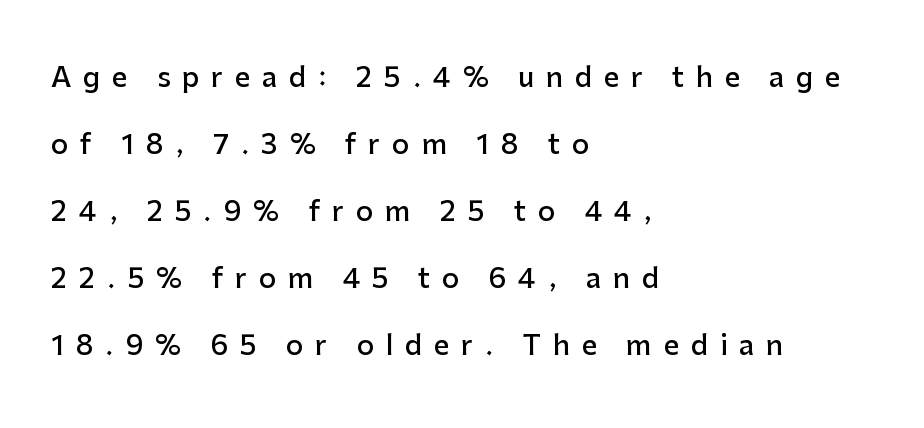
{"italic": "no", "bold": "semi", "underline": "no", "align": "left", "line_spacing": "loose", "line_spacing_ratio": 2.48, "letter_spacing": "wide", "letter_spacing_em": 0.44, "glyph_px": 27}
